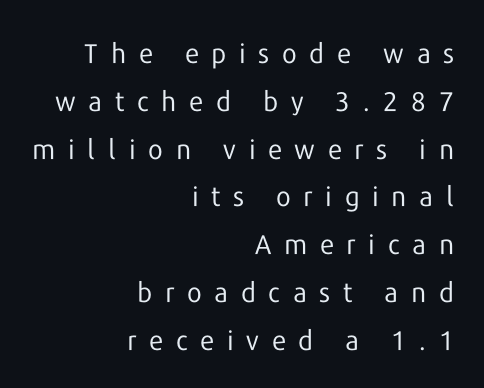
{"italic": "no", "bold": "no", "underline": "no", "align": "right", "line_spacing_ratio": 1.77, "letter_spacing": "wide", "letter_spacing_em": 0.47, "glyph_px": 27}
